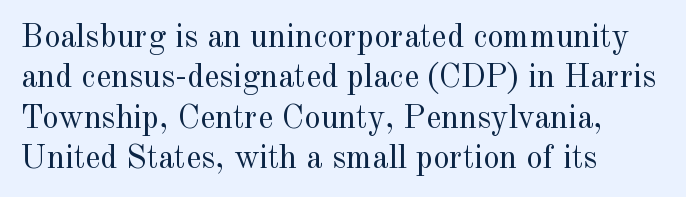
Q: Is the text bold? A: No.
Q: Is the text italic (slanted)? A: No, it is upright.
Q: Is the typeface a serif or a sans-serif typeface? A: Serif.
Q: Is the text underlined? A: No.
Q: How is the paragraph aligned? A: Left-aligned.
Q: Is the spacing between letters normal or unusually wide? A: Normal.
Q: Width (condensed, normal, or wide)? A: Normal.
Q: x-height? A: Small.
Q: Monospaced? A: No.
